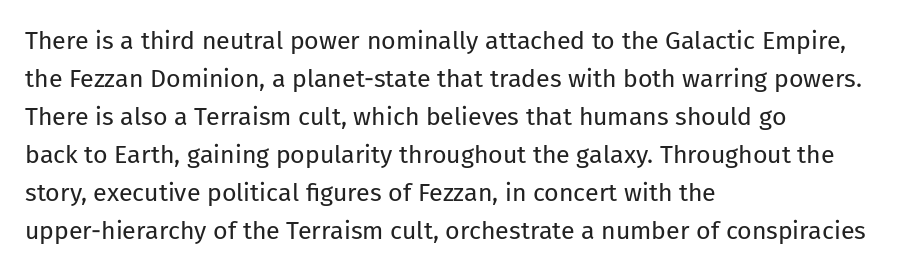
The image shows 25 px text type, upright; set left-aligned, normal line spacing (1.52x), normal letter spacing, not underlined.
